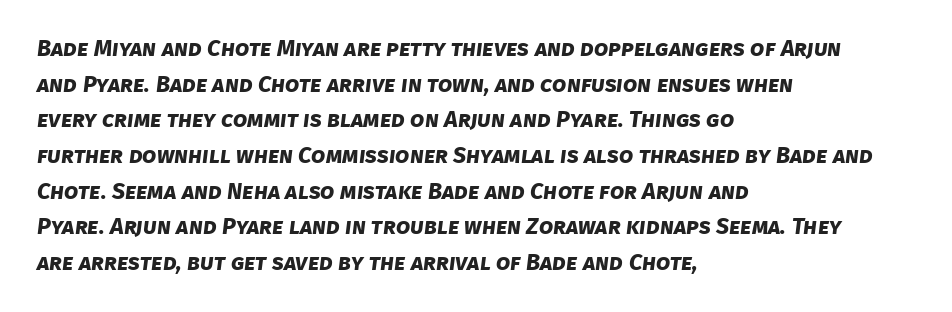
The image shows 23 px bold type; set left-aligned, normal line spacing (1.55x), normal letter spacing, not underlined.
